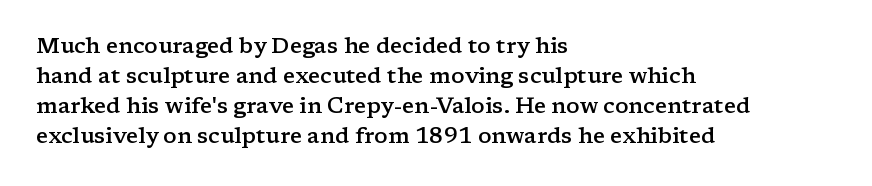
{"italic": "no", "bold": "semi", "underline": "no", "align": "left", "line_spacing": "normal", "line_spacing_ratio": 1.37, "letter_spacing": "normal", "letter_spacing_em": 0.0, "glyph_px": 22}
